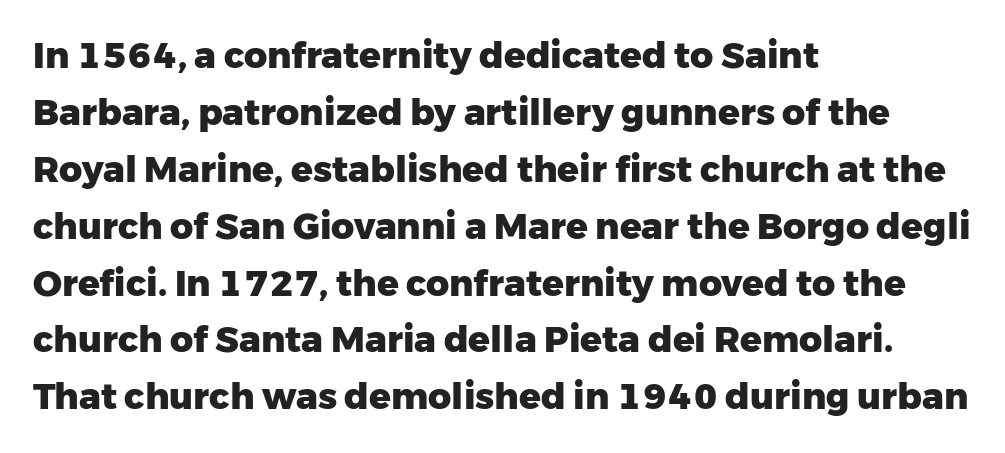
The image shows 36 px heavy sans-serif type, upright; set left-aligned, normal line spacing (1.58x), normal letter spacing, not underlined; low stroke contrast and a medium x-height.
